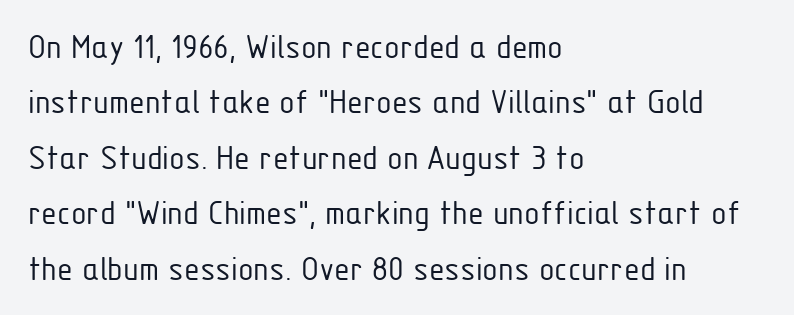
A typesetter would call this proportional, since set widths differ per character. Regarding serifs, this sample does without them. Stems here are at most as thick as an everyday book face. The leading is moderate, giving the passage an even texture.
